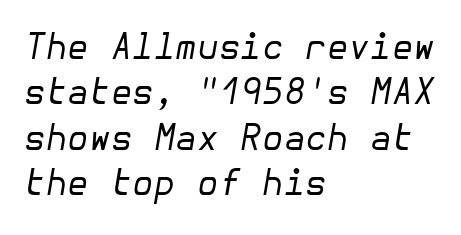
Q: Is the text bold? A: No.
Q: Is the text italic (slanted)? A: Yes, it leans right by about 10 degrees.
Q: Is the text underlined? A: No.
Q: How is the paragraph aligned? A: Left-aligned.
Q: Is the spacing between letters normal or unusually wide? A: Normal.
Q: Is the spacing between lines tight, normal or loose? A: Normal.
Q: Width (condensed, normal, or wide)? A: Normal.
Q: Stroke contrast? A: Low.
Q: x-height? A: Medium.
